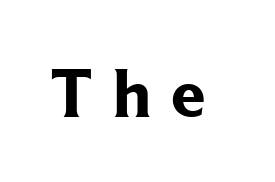
Q: Is the text bold? A: Yes.
Q: Is the text italic (slanted)? A: No, it is upright.
Q: Is the typeface a serif or a sans-serif typeface? A: Serif.
Q: Is the text underlined? A: No.
Q: Is the spacing between letters normal or unusually wide? A: Unusually wide.
Q: Width (condensed, normal, or wide)? A: Normal.
Q: Stroke contrast? A: Low.
Q: x-height? A: Medium.
Q: Monospaced? A: No.
